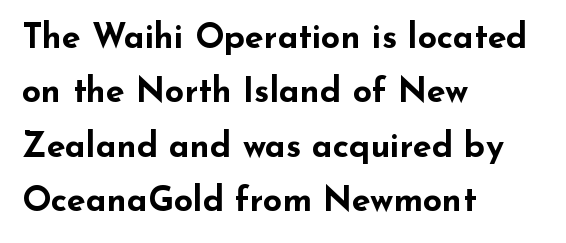
The image shows 34 px bold, wide sans-serif type, upright; set left-aligned, normal line spacing (1.6x), normal letter spacing, not underlined; low stroke contrast and a small x-height.
